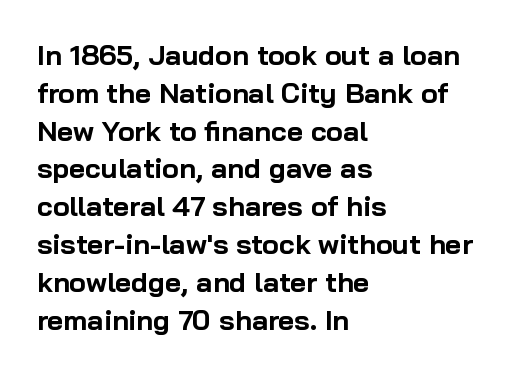
{"serif": "no", "italic": "no", "bold": "yes", "weight": "bold", "width": "normal", "stroke_contrast": "low", "x_height": "medium", "monospaced": "no", "underline": "no", "align": "left", "line_spacing": "normal", "line_spacing_ratio": 1.35, "letter_spacing": "normal", "letter_spacing_em": 0.0, "glyph_px": 28}
